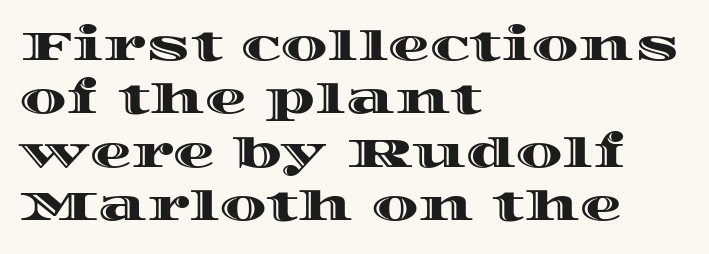
Q: Is the text italic (slanted)? A: No, it is upright.
Q: Is the text underlined? A: No.
Q: How is the paragraph aligned? A: Left-aligned.
Q: Is the spacing between letters normal or unusually wide? A: Normal.
Q: Is the spacing between lines tight, normal or loose? A: Normal.
Q: Width (condensed, normal, or wide)? A: Wide.
Q: x-height? A: Large.
Q: Monospaced? A: No.
